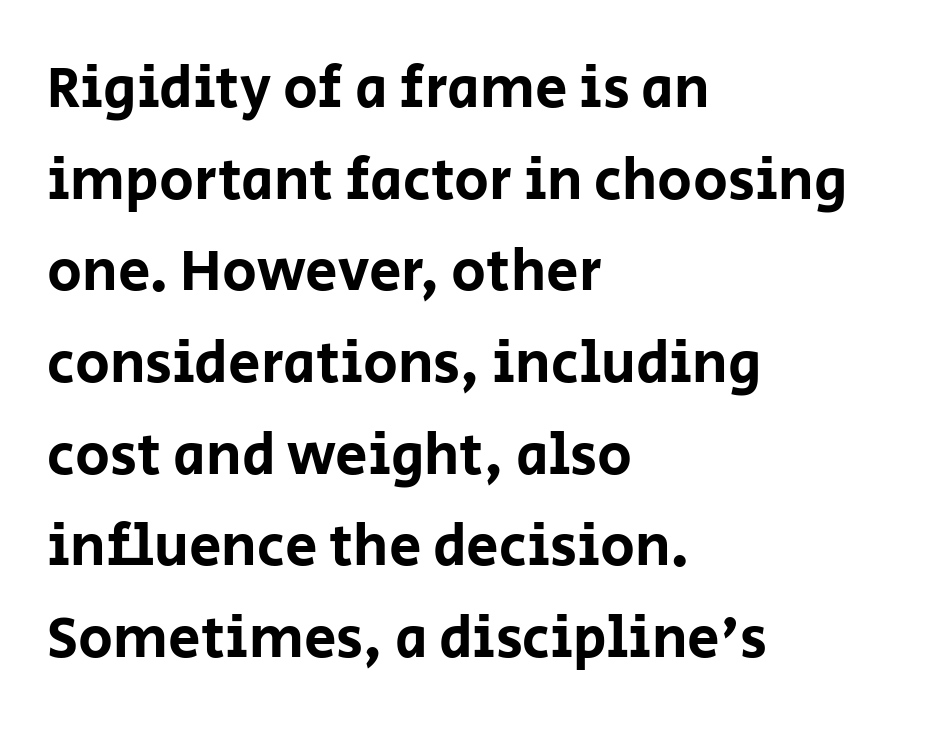
The image shows 58 px sans-serif type, upright; set left-aligned, normal line spacing (1.58x), normal letter spacing, not underlined; low stroke contrast and a large x-height.
